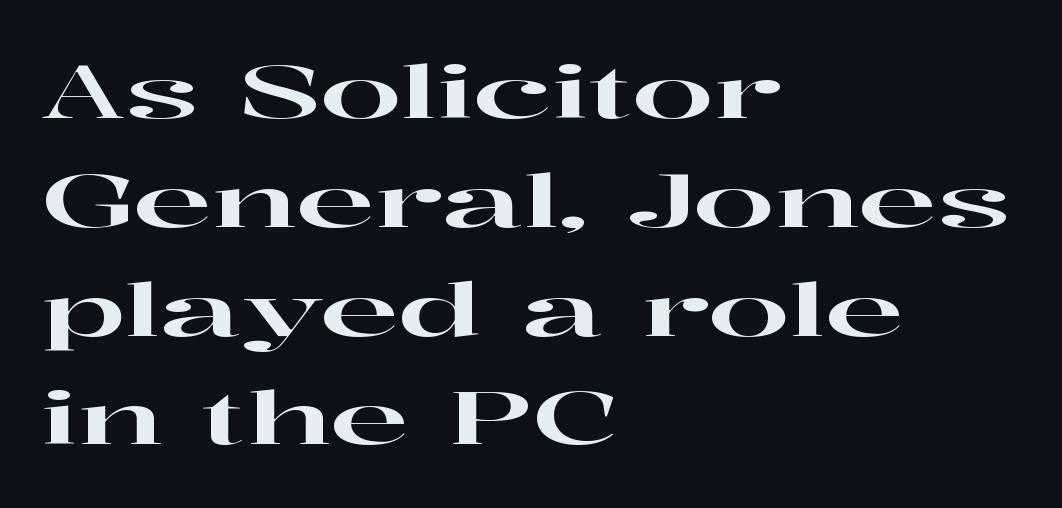
Q: Is the text italic (slanted)? A: No, it is upright.
Q: Is the typeface a serif or a sans-serif typeface? A: Serif.
Q: Is the text underlined? A: No.
Q: How is the paragraph aligned? A: Left-aligned.
Q: Is the spacing between letters normal or unusually wide? A: Normal.
Q: Is the spacing between lines tight, normal or loose? A: Normal.
Q: Width (condensed, normal, or wide)? A: Wide.
Q: Stroke contrast? A: High.
Q: x-height? A: Medium.
Q: Monospaced? A: No.
